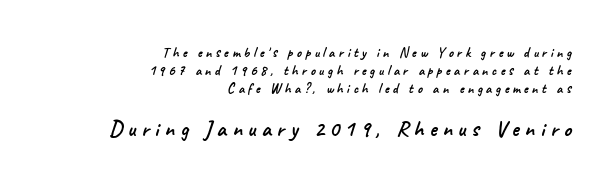
The image shows 22 px text type; set right-aligned, normal line spacing (1.27x), unusually wide letter spacing (+0.25 em), not underlined; the second (bottom) block is 1.57x larger.
